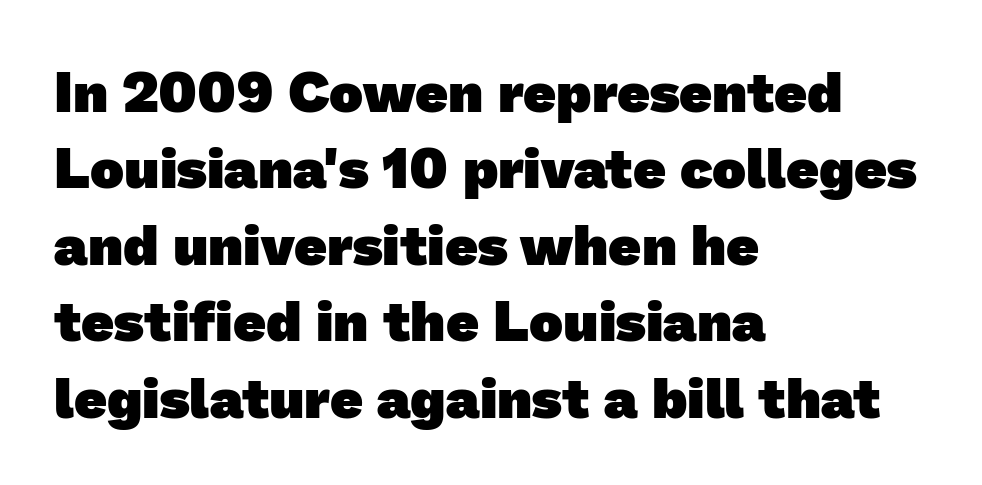
{"serif": "no", "bold": "yes", "weight": "heavy", "width": "normal", "stroke_contrast": "low", "x_height": "medium", "monospaced": "no", "underline": "no", "align": "left", "line_spacing": "normal", "line_spacing_ratio": 1.34, "letter_spacing": "normal", "letter_spacing_em": 0.0, "glyph_px": 57}
